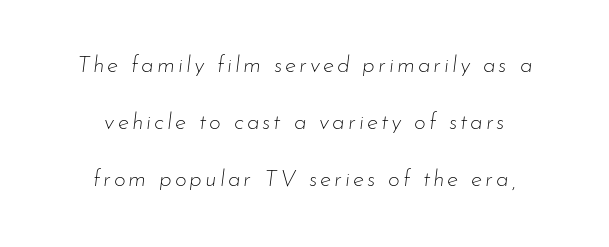
The weight would be labelled regular, book, light, or lighter still. Visually the block forms a symmetrical silhouette, jagged on both flanks. Style check: oblique. The strip under each line holds only bare page. The line-height multiplier appears high, well above default.
